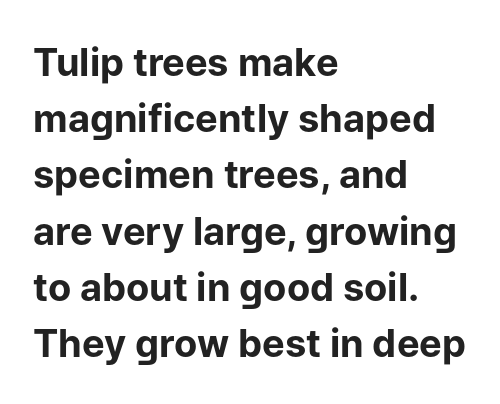
The image shows 38 px bold sans-serif type, upright; set left-aligned, normal line spacing (1.48x), normal letter spacing, not underlined; low stroke contrast and a medium x-height.
